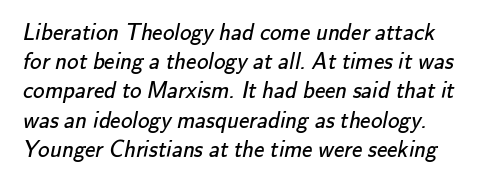
The image shows 23 px text type; set normal line spacing (1.27x), normal letter spacing, not underlined.
